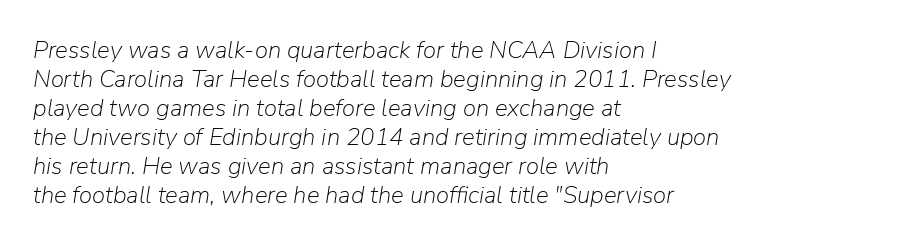
Caption: face not bold, strokes unweighted. Where is the straight margin? On the left. The font's italic variant was chosen for this text. Glance below the letters and you will spot only blank space. The rendering keeps characters at their native spacing.
